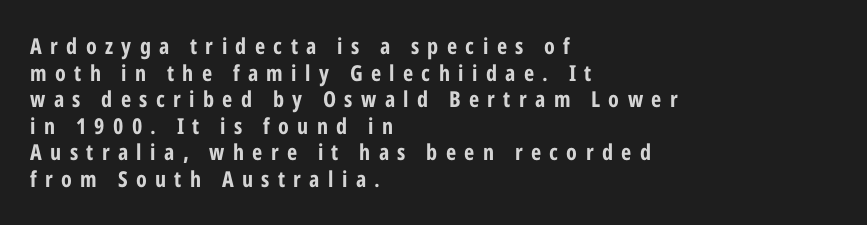
Q: Is the text bold? A: Yes.
Q: Is the text italic (slanted)? A: No, it is upright.
Q: Is the text underlined? A: No.
Q: How is the paragraph aligned? A: Left-aligned.
Q: Is the spacing between letters normal or unusually wide? A: Unusually wide.
